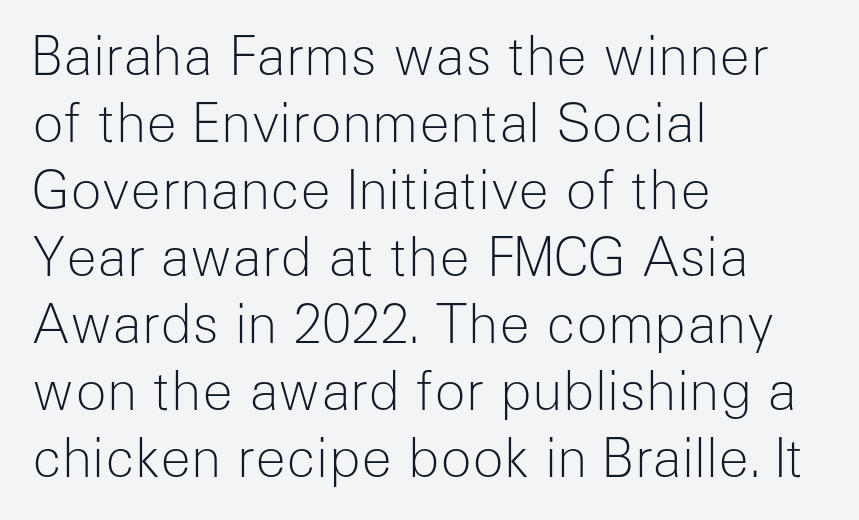
The image shows 52 px light sans-serif type, upright; set left-aligned, normal line spacing (1.29x), normal letter spacing, not underlined; low stroke contrast and a medium x-height.
